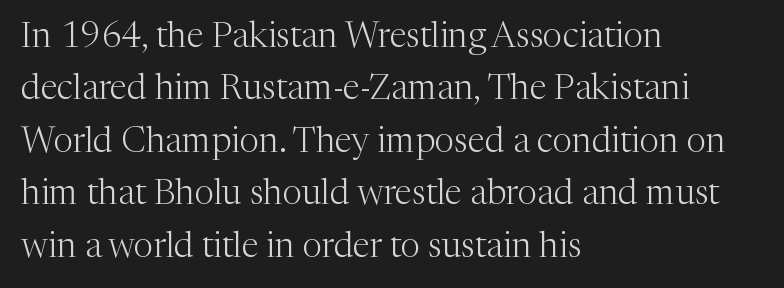
Q: Is the text bold? A: No.
Q: Is the text italic (slanted)? A: No, it is upright.
Q: Is the typeface a serif or a sans-serif typeface? A: Serif.
Q: Is the text underlined? A: No.
Q: How is the paragraph aligned? A: Left-aligned.
Q: Is the spacing between letters normal or unusually wide? A: Normal.
Q: Is the spacing between lines tight, normal or loose? A: Normal.
Q: Width (condensed, normal, or wide)? A: Normal.
Q: Stroke contrast? A: Medium.
Q: x-height? A: Medium.
Q: Monospaced? A: No.
